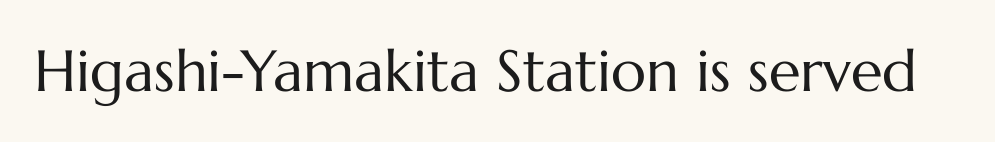
No word sits above an underline. Stem width sits at or under what a default text font uses. The passage shown is typed in a proportional face where columns would drift. Caption: standard tracking, unaltered. Italic: no, the glyphs are upright roman.
